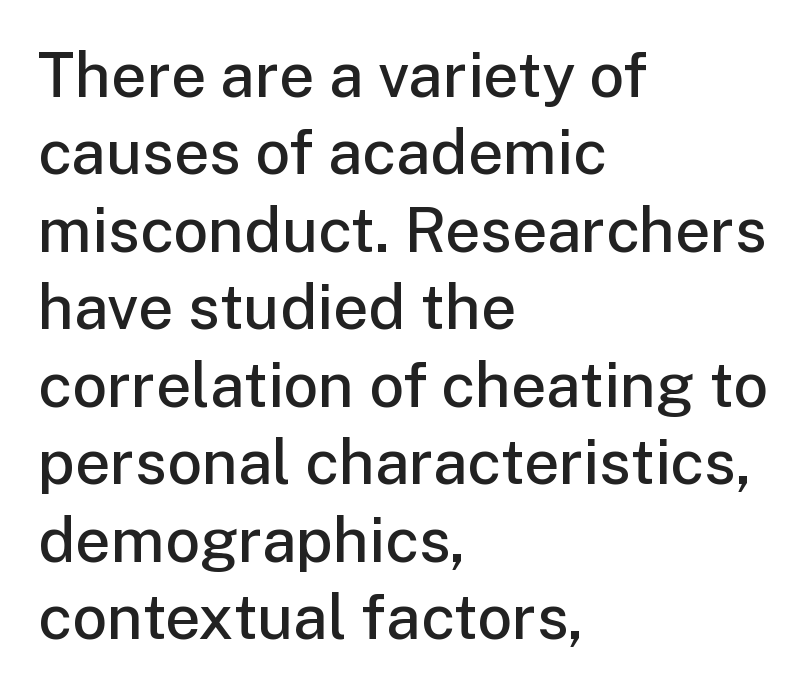
The image shows 62 px semibold sans-serif type, upright; set left-aligned, normal line spacing (1.25x), normal letter spacing, not underlined; low stroke contrast and a medium x-height.
